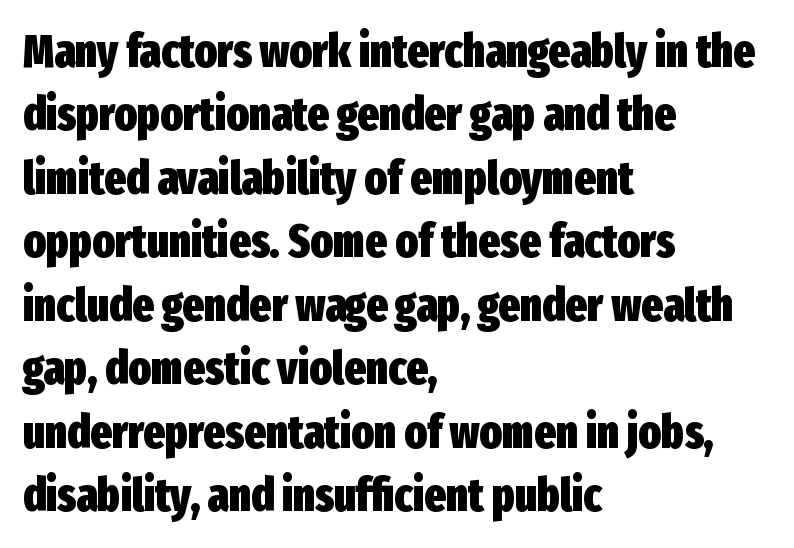
Q: Is the text bold? A: Yes.
Q: Is the text italic (slanted)? A: No, it is upright.
Q: Is the typeface a serif or a sans-serif typeface? A: Sans-serif.
Q: Is the text underlined? A: No.
Q: How is the paragraph aligned? A: Left-aligned.
Q: Is the spacing between letters normal or unusually wide? A: Normal.
Q: Is the spacing between lines tight, normal or loose? A: Normal.
Q: Width (condensed, normal, or wide)? A: Condensed.
Q: Stroke contrast? A: Low.
Q: x-height? A: Medium.
Q: Monospaced? A: No.
